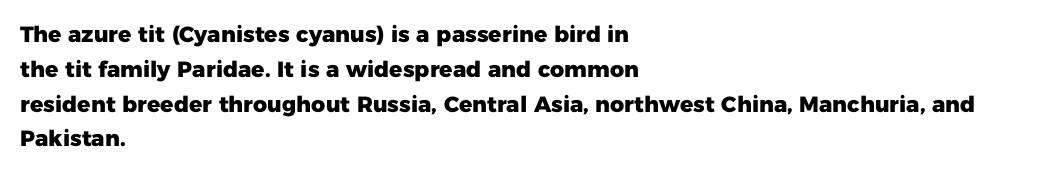
{"italic": "no", "bold": "yes", "underline": "no", "align": "left", "line_spacing": "normal", "line_spacing_ratio": 1.58, "letter_spacing": "normal", "letter_spacing_em": 0.0, "glyph_px": 22}
